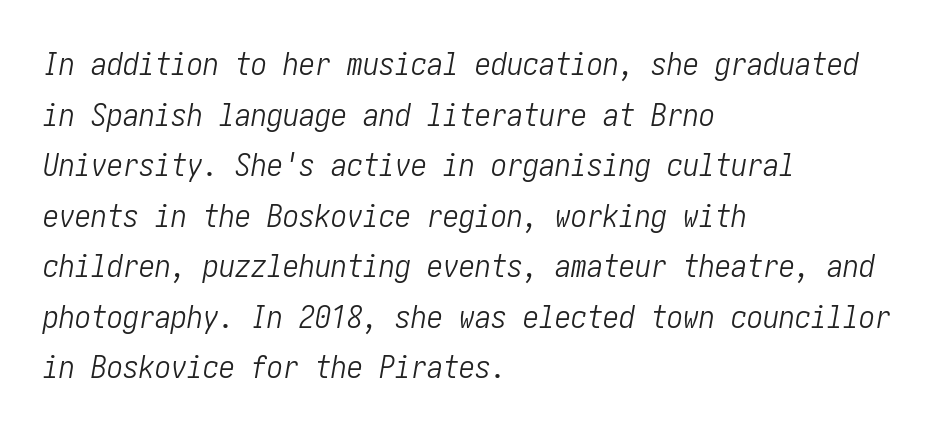
Q: Is the text bold? A: No.
Q: Is the text italic (slanted)? A: Yes, it leans right by about 10 degrees.
Q: Is the text underlined? A: No.
Q: How is the paragraph aligned? A: Left-aligned.
Q: Is the spacing between letters normal or unusually wide? A: Normal.
Q: Is the spacing between lines tight, normal or loose? A: Normal.
Q: Width (condensed, normal, or wide)? A: Condensed.
Q: Stroke contrast? A: Low.
Q: x-height? A: Medium.
